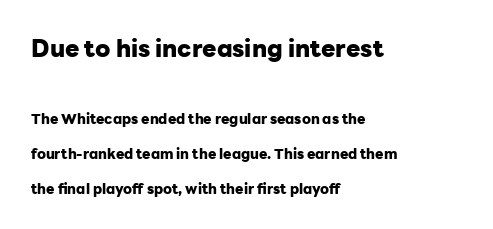
Ascenders rise straight up at ninety degrees. The rendering uses a large line-height, opening up the rows. Nobody touched the tracking dial on this one. Summary of weight: heavy, a full bold. Typeset ragged right — the left edge is the straight one.
